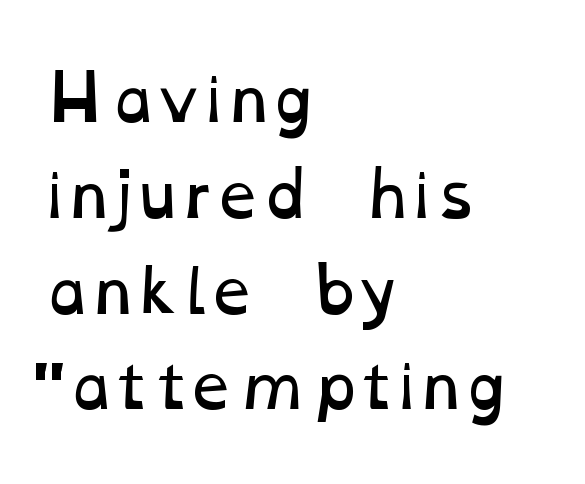
{"bold": "no", "weight": "regular", "width": "wide", "stroke_contrast": "low", "x_height": "medium", "monospaced": "no", "underline": "no", "align": "left", "line_spacing": "normal", "line_spacing_ratio": 1.57, "letter_spacing": "normal", "letter_spacing_em": 0.0, "glyph_px": 61}
